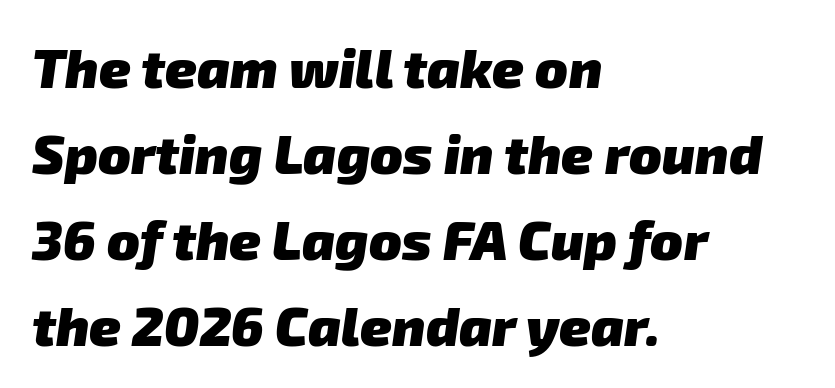
{"serif": "no", "bold": "yes", "weight": "heavy", "width": "normal", "stroke_contrast": "low", "x_height": "medium", "monospaced": "no", "underline": "no", "align": "left", "line_spacing": "normal", "line_spacing_ratio": 1.59, "letter_spacing": "normal", "letter_spacing_em": 0.0, "glyph_px": 54}
